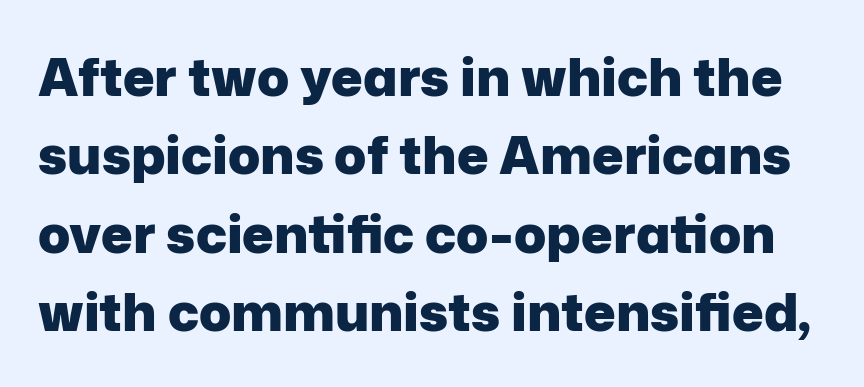
Type without underlining. Italic: no, the glyphs are upright roman. How are the letters spaced? Ordinarily, with no added tracking. How heavy is the stroke? Heavy — this is a bold. Observe the absence of serifs on each vertical stroke in this sample.
